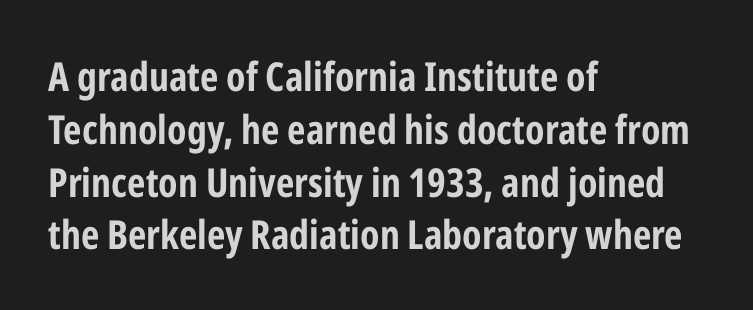
Q: Is the text bold? A: Yes.
Q: Is the text italic (slanted)? A: No, it is upright.
Q: Is the typeface a serif or a sans-serif typeface? A: Sans-serif.
Q: Is the text underlined? A: No.
Q: How is the paragraph aligned? A: Left-aligned.
Q: Is the spacing between letters normal or unusually wide? A: Normal.
Q: Is the spacing between lines tight, normal or loose? A: Normal.
Q: Width (condensed, normal, or wide)? A: Condensed.
Q: Stroke contrast? A: Low.
Q: x-height? A: Medium.
Q: Monospaced? A: No.
